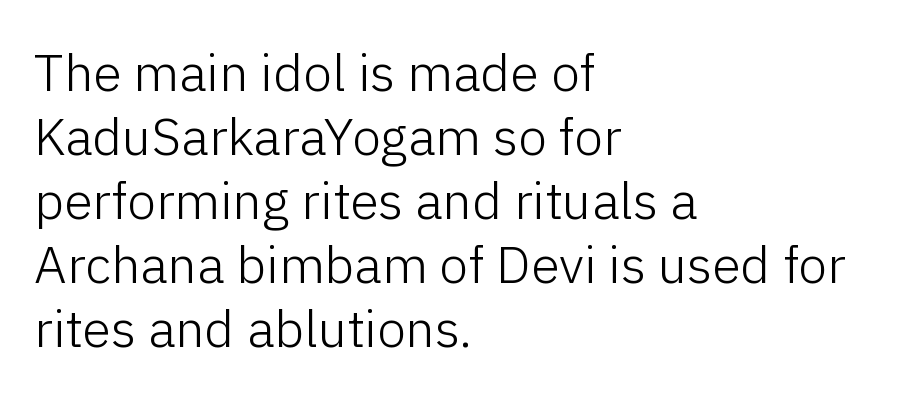
The passage shown is typeset with a sans-serif family. Caption: face not bold, strokes unweighted. Only glyphs here, with clear space below each row. Teacher's note: observe the even left margin — that is flush-left alignment. The passage shown is typed in a proportional face where columns would drift. These lines were composed using upright roman letters.
